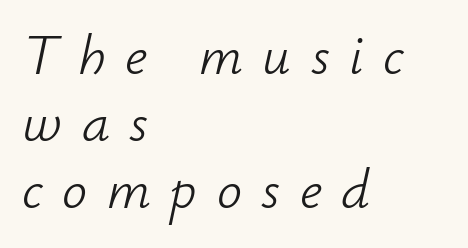
Q: Is the text bold? A: No.
Q: Is the text italic (slanted)? A: Yes, it leans right by about 12 degrees.
Q: Is the text underlined? A: No.
Q: How is the paragraph aligned? A: Left-aligned.
Q: Is the spacing between letters normal or unusually wide? A: Unusually wide.
Q: Width (condensed, normal, or wide)? A: Normal.
Q: Stroke contrast? A: Low.
Q: x-height? A: Small.
Q: Monospaced? A: No.
